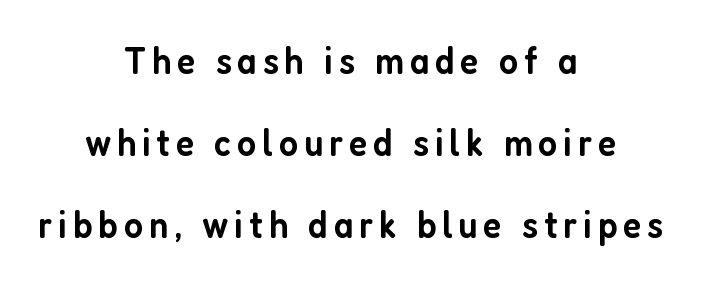
The image shows 39 px semibold, condensed sans-serif type, upright; set centered, loose line spacing (2.1x), not underlined; low stroke contrast and a medium x-height.
